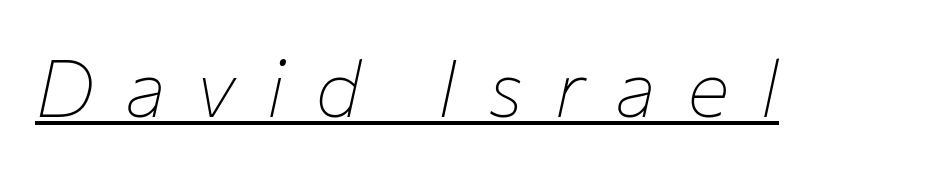
The image shows 80 px thin type, italic (leaning right); set unusually wide letter spacing (+0.38 em), underlined; low stroke contrast and a medium x-height.
